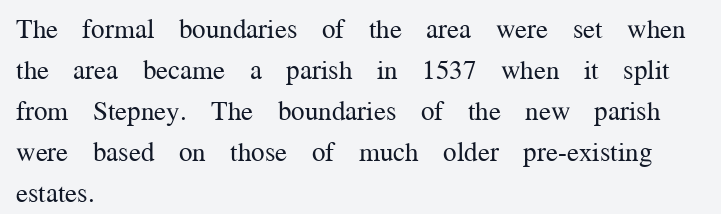
The image shows 27 px text type, upright; set left-aligned, normal line spacing (1.52x), normal letter spacing, not underlined.
